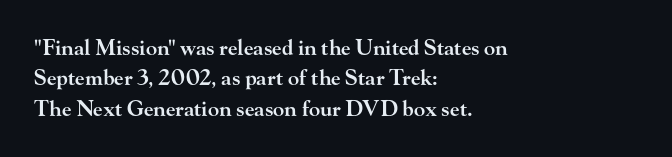
The image shows 21 px text type, upright; set left-aligned, normal line spacing (1.45x), normal letter spacing, not underlined.
